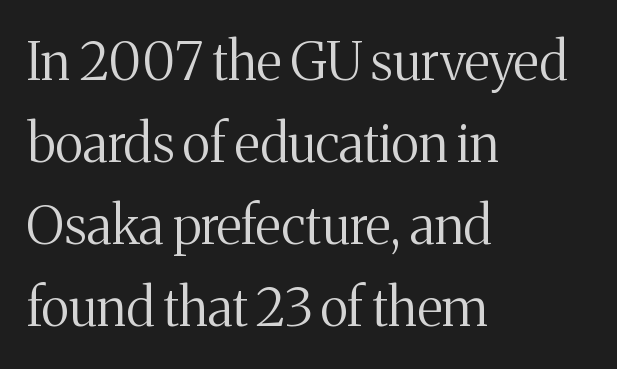
The image shows 53 px regular-weight serif type, upright; set left-aligned, normal line spacing (1.55x), normal letter spacing, not underlined; medium stroke contrast and a medium x-height.
